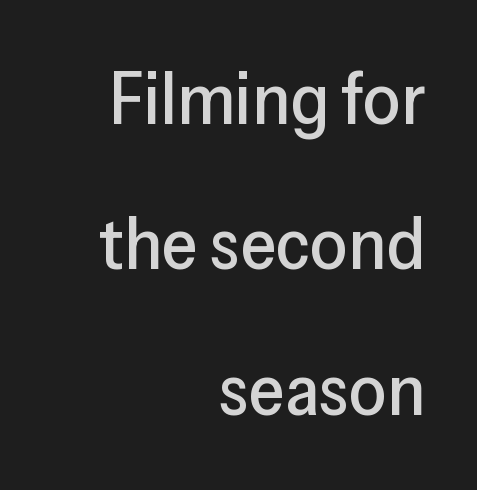
Is this a fixed-width face? No — the glyphs have proportional, varying widths. A flush-right, rag-left setting is used for this passage. Is the letter spacing exaggerated? No — it looks like the ordinary default. The typeface chosen for these lines omits serifs. This is roman type, the default non-slanted kind. The gap between lines stays unmarked.
